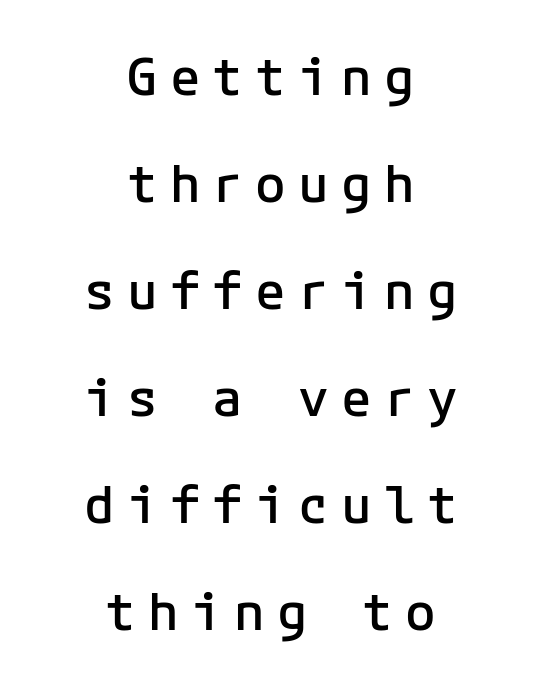
{"serif": "no", "italic": "no", "bold": "semi", "weight": "semibold", "width": "normal", "stroke_contrast": "low", "x_height": "medium", "underline": "no", "align": "center", "line_spacing": "loose", "line_spacing_ratio": 2.1, "letter_spacing": "wide", "letter_spacing_em": 0.24, "glyph_px": 51}
